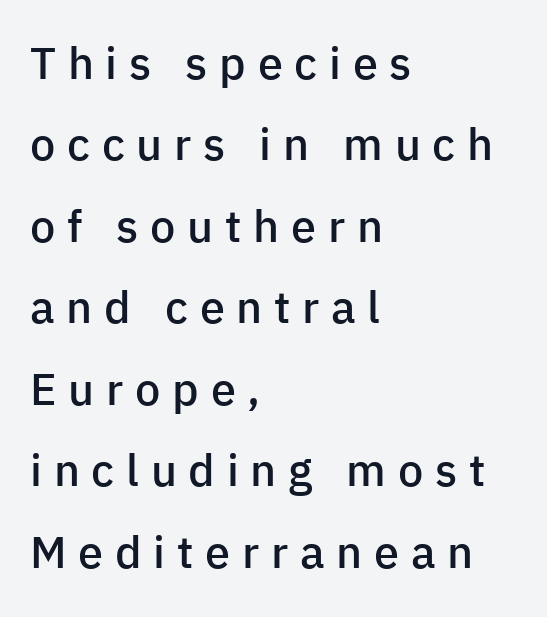
Q: Is the text bold? A: Semi-bold.
Q: Is the text italic (slanted)? A: No, it is upright.
Q: Is the typeface a serif or a sans-serif typeface? A: Sans-serif.
Q: Is the text underlined? A: No.
Q: How is the paragraph aligned? A: Left-aligned.
Q: Is the spacing between letters normal or unusually wide? A: Unusually wide.
Q: Width (condensed, normal, or wide)? A: Normal.
Q: Stroke contrast? A: Low.
Q: x-height? A: Medium.
Q: Monospaced? A: No.
